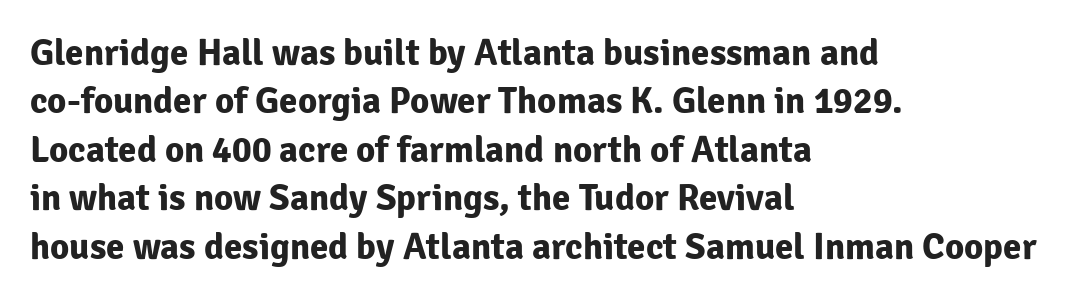
Q: Is the text bold? A: Yes.
Q: Is the text italic (slanted)? A: No, it is upright.
Q: Is the typeface a serif or a sans-serif typeface? A: Sans-serif.
Q: Is the text underlined? A: No.
Q: How is the paragraph aligned? A: Left-aligned.
Q: Is the spacing between letters normal or unusually wide? A: Normal.
Q: Is the spacing between lines tight, normal or loose? A: Normal.
Q: Width (condensed, normal, or wide)? A: Normal.
Q: Stroke contrast? A: Low.
Q: x-height? A: Medium.
Q: Monospaced? A: No.
